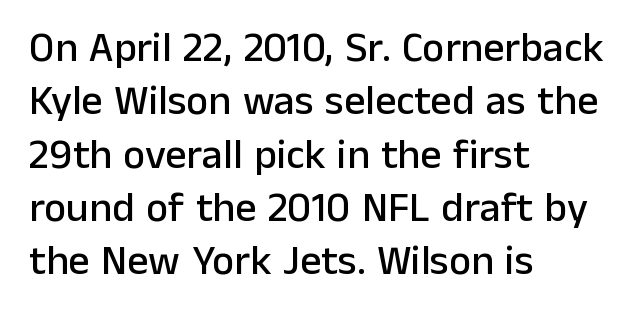
Q: Is the text italic (slanted)? A: No, it is upright.
Q: Is the typeface a serif or a sans-serif typeface? A: Sans-serif.
Q: Is the text underlined? A: No.
Q: How is the paragraph aligned? A: Left-aligned.
Q: Is the spacing between letters normal or unusually wide? A: Normal.
Q: Is the spacing between lines tight, normal or loose? A: Normal.
Q: Width (condensed, normal, or wide)? A: Normal.
Q: Stroke contrast? A: Low.
Q: x-height? A: Medium.
Q: Monospaced? A: No.
